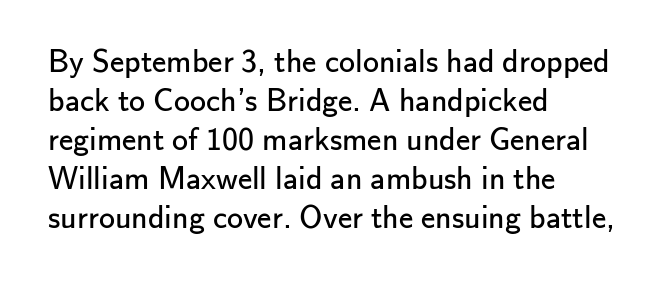
{"serif": "no", "italic": "no", "bold": "no", "weight": "regular", "width": "normal", "stroke_contrast": "low", "x_height": "small", "monospaced": "no", "underline": "no", "align": "left", "line_spacing_ratio": 1.22, "letter_spacing": "normal", "letter_spacing_em": 0.0, "glyph_px": 32}
